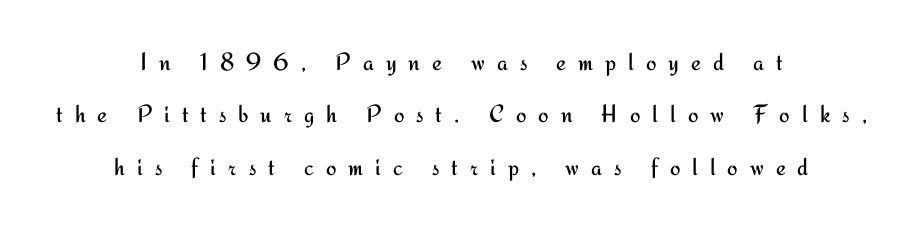
The image shows 25 px text type, upright; set centered, loose line spacing (2.1x), unusually wide letter spacing (+0.48 em), not underlined.
